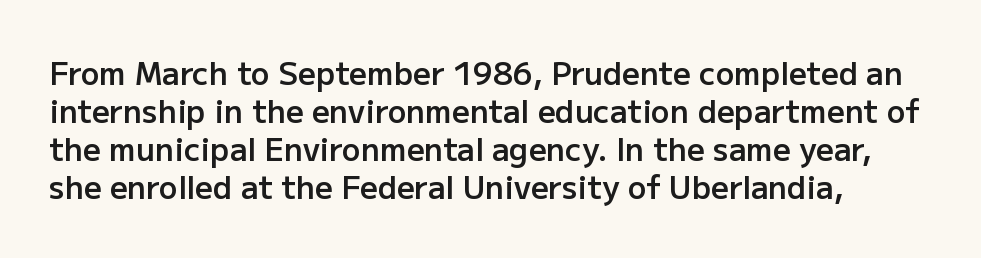
{"serif": "no", "italic": "no", "bold": "semi", "weight": "semibold", "width": "normal", "stroke_contrast": "low", "x_height": "medium", "monospaced": "no", "underline": "no", "align": "left", "line_spacing_ratio": 1.23, "letter_spacing": "normal", "letter_spacing_em": 0.0, "glyph_px": 31}
